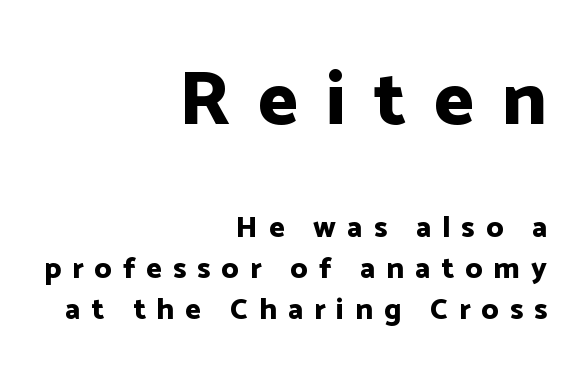
The image shows 76 px bold sans-serif type, upright; set right-aligned, normal line spacing (1.36x), unusually wide letter spacing (+0.37 em), not underlined; the first (top) block is 2.53x larger; low stroke contrast and a medium x-height.
